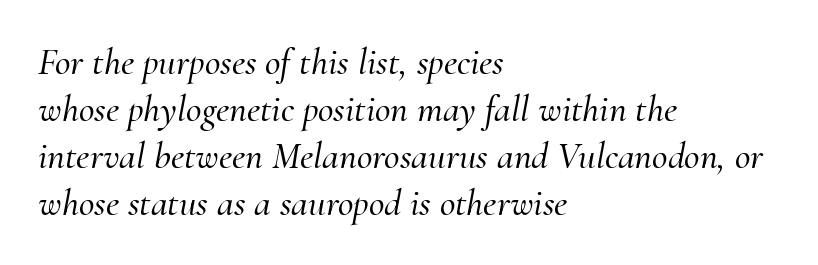
{"serif": "yes", "italic": "yes", "lean": "right", "slant_degrees": 10, "width": "normal", "stroke_contrast": "medium", "x_height": "small", "monospaced": "no", "underline": "no", "align": "left", "line_spacing_ratio": 1.24, "letter_spacing": "normal", "letter_spacing_em": 0.0, "glyph_px": 38}
